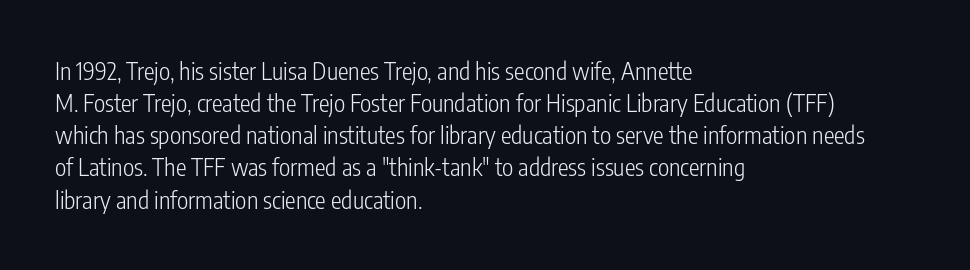
{"italic": "no", "bold": "no", "underline": "no", "align": "left", "line_spacing": "normal", "line_spacing_ratio": 1.34, "letter_spacing": "normal", "letter_spacing_em": 0.0, "glyph_px": 24}
